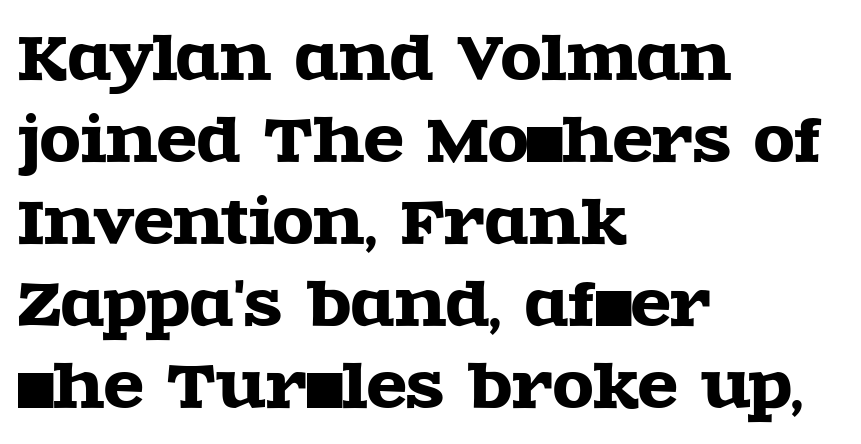
Q: Is the text italic (slanted)? A: No, it is upright.
Q: Is the typeface a serif or a sans-serif typeface? A: Serif.
Q: Is the text underlined? A: No.
Q: How is the paragraph aligned? A: Left-aligned.
Q: Is the spacing between letters normal or unusually wide? A: Normal.
Q: Is the spacing between lines tight, normal or loose? A: Normal.
Q: Width (condensed, normal, or wide)? A: Wide.
Q: x-height? A: Large.
Q: Monospaced? A: No.
